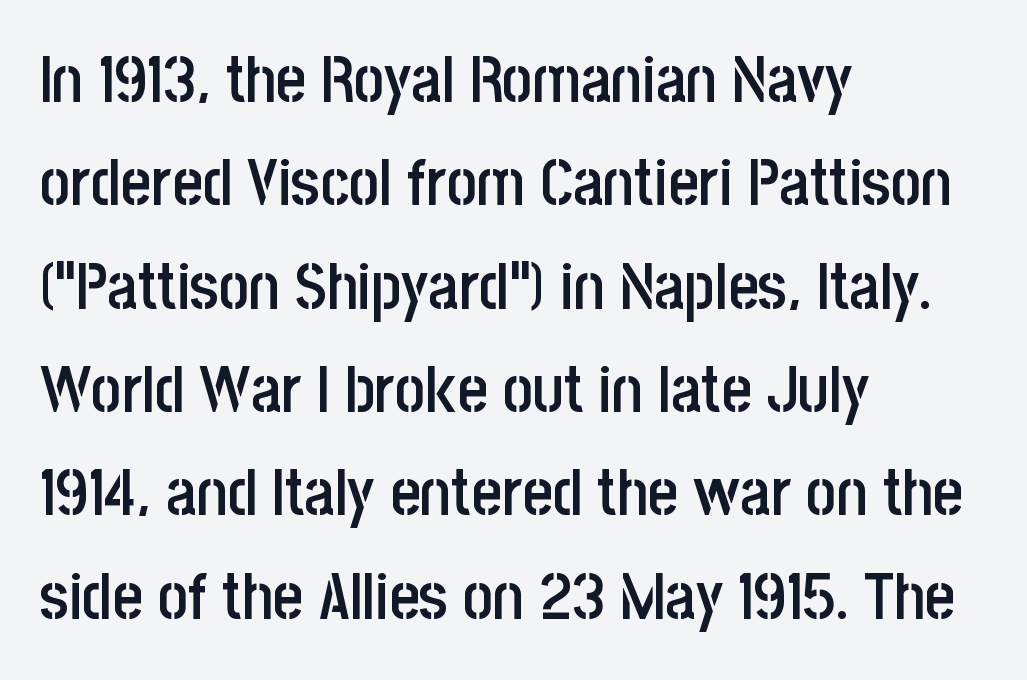
The image shows 65 px semibold, condensed sans-serif type, upright; set left-aligned, normal line spacing (1.59x), normal letter spacing, not underlined; low stroke contrast and a large x-height.
